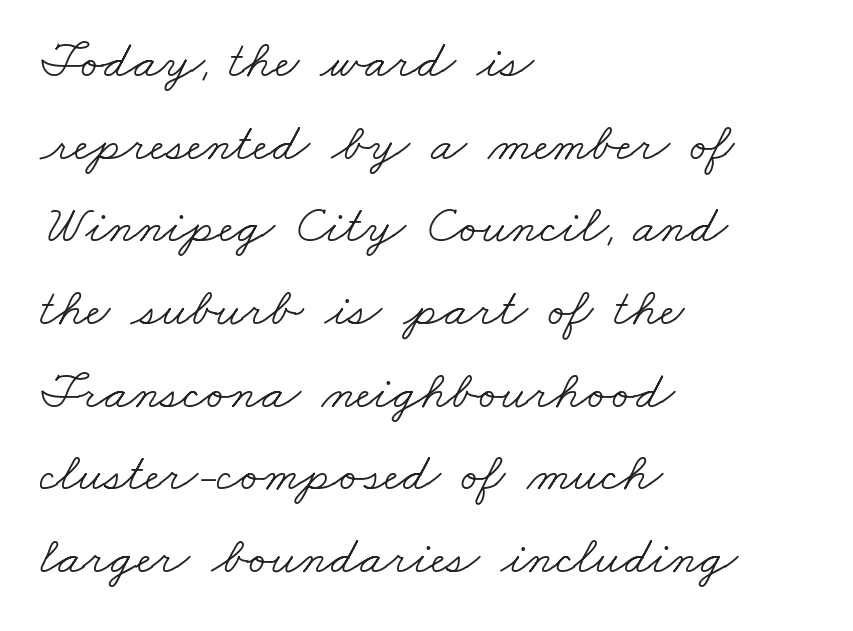
Line beginnings align vertically; line endings do not. These lines are rendered in a variable-pitch font. The weight would be labelled regular, book, light, or lighter still. Typographically, this falls in the serif category.
